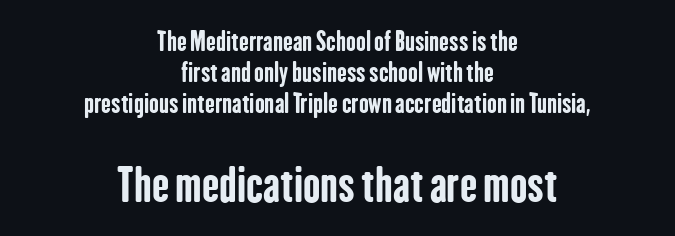
The rendering uses natural spacing where letterforms have individual widths. Do the letters lean? They stand straight. The rendering positions every line midway between the sides. The specimen omits any rule beneath the text block's lines.
